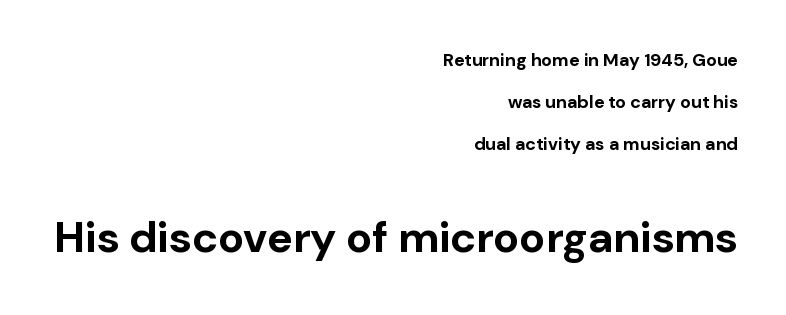
{"serif": "no", "italic": "no", "bold": "yes", "weight": "bold", "width": "normal", "stroke_contrast": "low", "x_height": "medium", "monospaced": "no", "underline": "no", "align": "right", "line_spacing": "loose", "line_spacing_ratio": 2.32, "letter_spacing": "normal", "letter_spacing_em": 0.0, "larger_block": "second", "size_ratio": 2.44, "glyph_px": 44}
